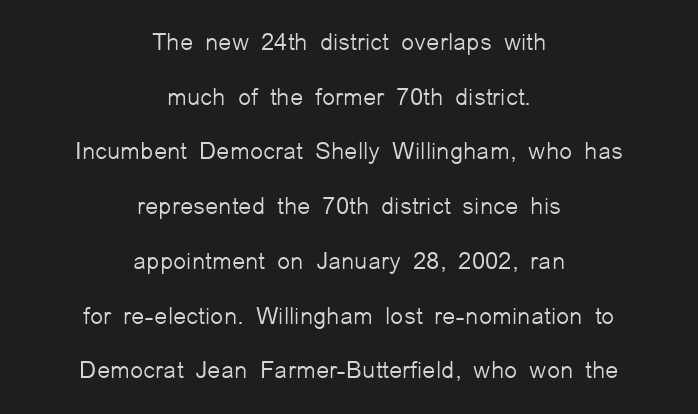
The image shows 24 px text type, upright; set centered, loose line spacing (2.28x), normal letter spacing, not underlined.
